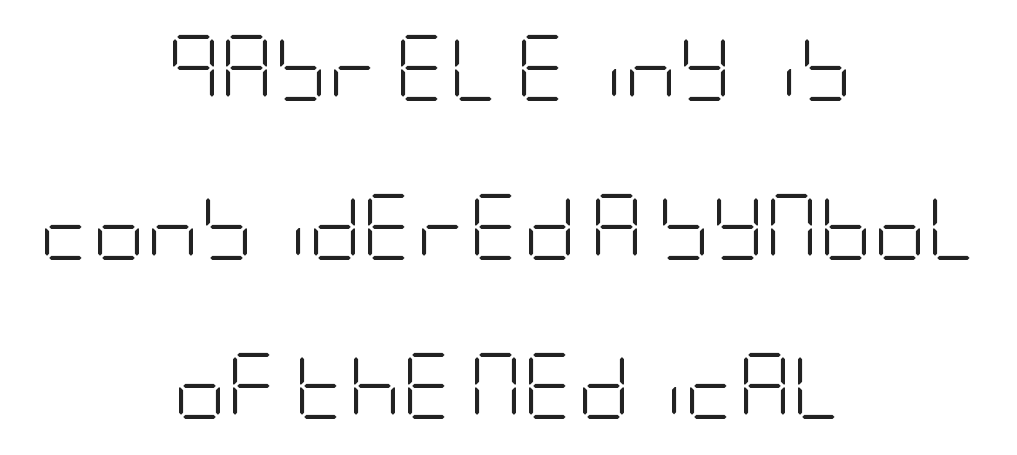
Q: Is the text bold? A: No.
Q: Is the text italic (slanted)? A: No, it is upright.
Q: Is the typeface a serif or a sans-serif typeface? A: Sans-serif.
Q: Is the text underlined? A: No.
Q: How is the paragraph aligned? A: Centered.
Q: Is the spacing between letters normal or unusually wide? A: Normal.
Q: Is the spacing between lines tight, normal or loose? A: Loose.
Q: Width (condensed, normal, or wide)? A: Condensed.
Q: Stroke contrast? A: Low.
Q: x-height? A: Large.
